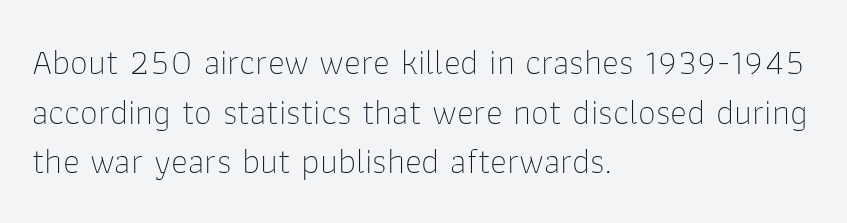
{"serif": "no", "italic": "no", "bold": "no", "weight": "thin", "width": "normal", "stroke_contrast": "low", "x_height": "medium", "monospaced": "no", "underline": "no", "align": "left", "line_spacing": "normal", "line_spacing_ratio": 1.38, "letter_spacing": "normal", "letter_spacing_em": 0.0, "glyph_px": 36}
